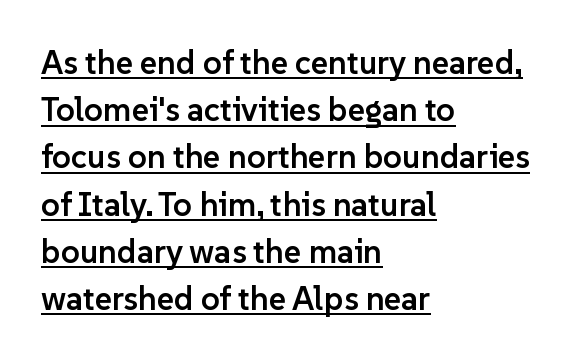
The image shows 33 px semibold sans-serif type, upright; set left-aligned, normal line spacing (1.43x), normal letter spacing, underlined; low stroke contrast and a medium x-height.
